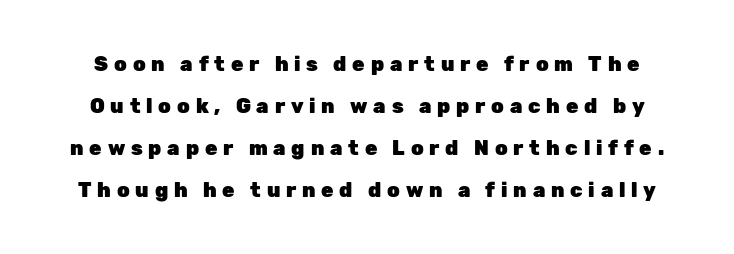
Q: Is the text bold? A: Yes.
Q: Is the text italic (slanted)? A: No, it is upright.
Q: Is the text underlined? A: No.
Q: Is the spacing between letters normal or unusually wide? A: Unusually wide.
Q: Is the spacing between lines tight, normal or loose? A: Loose.
